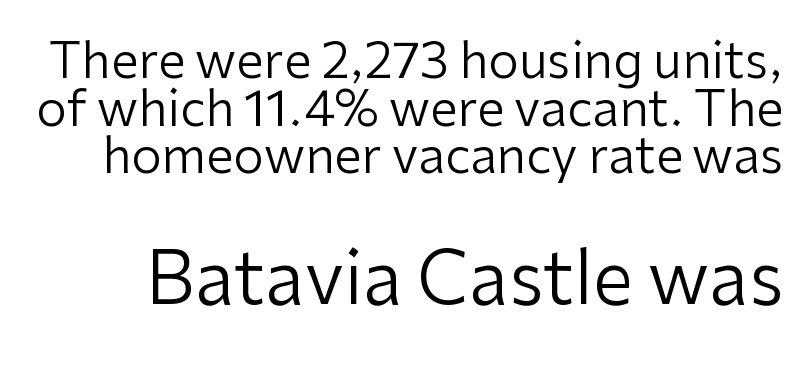
Italic: no, the glyphs are upright roman. Quick note: underline off. The strokes carry an ordinary text weight at most. Classification — sans serif. Default kerning and tracking; the words read as compact shapes.
